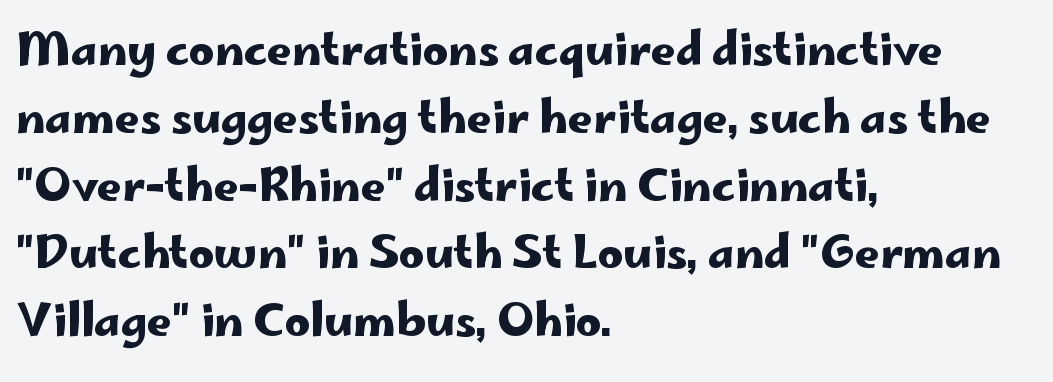
The image shows 44 px wide sans-serif type, upright; set left-aligned, normal line spacing (1.54x), normal letter spacing, not underlined; low stroke contrast and a small x-height.
